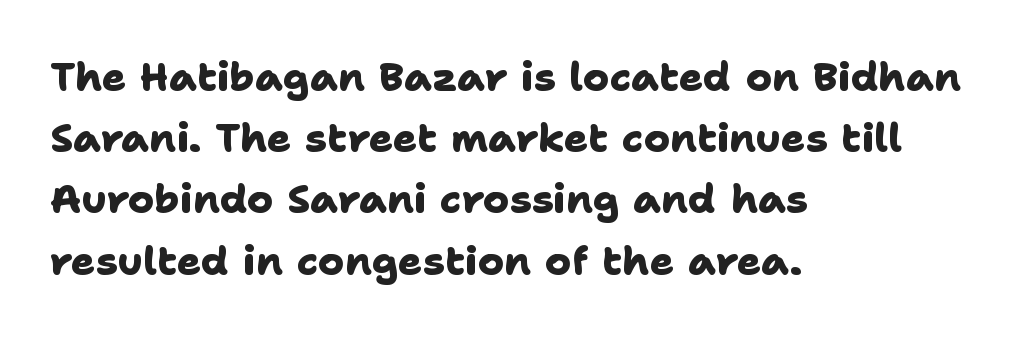
Q: Is the text bold? A: Yes.
Q: Is the typeface a serif or a sans-serif typeface? A: Sans-serif.
Q: Is the text underlined? A: No.
Q: How is the paragraph aligned? A: Left-aligned.
Q: Is the spacing between letters normal or unusually wide? A: Normal.
Q: Is the spacing between lines tight, normal or loose? A: Normal.
Q: Width (condensed, normal, or wide)? A: Normal.
Q: Stroke contrast? A: Low.
Q: x-height? A: Medium.
Q: Monospaced? A: No.
